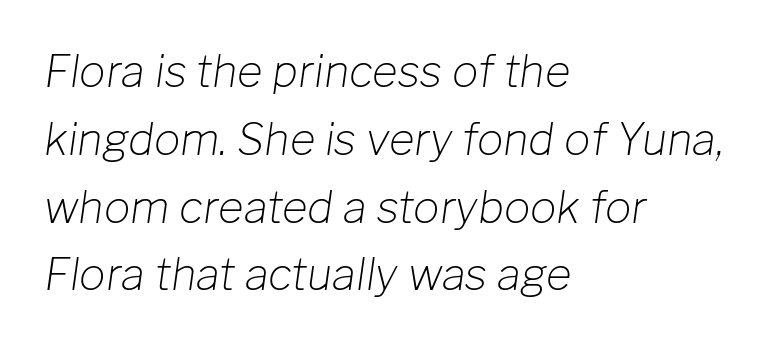
The image shows 44 px light type, italic (leaning right); set left-aligned, normal line spacing (1.54x), normal letter spacing, not underlined; low stroke contrast and a medium x-height.
